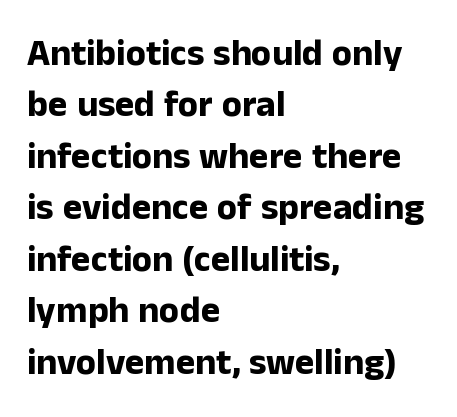
The image shows 37 px bold sans-serif type, upright; set left-aligned, normal line spacing (1.39x), normal letter spacing, not underlined; low stroke contrast and a medium x-height.
